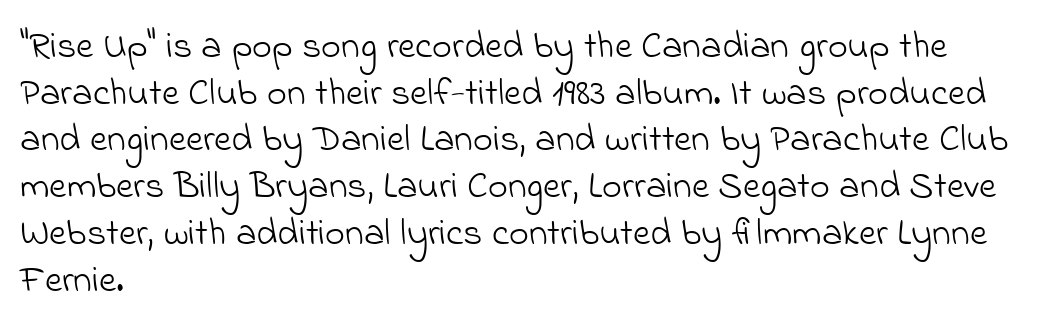
The image shows 38 px light sans-serif type; set left-aligned, line spacing 1.23x, normal letter spacing, not underlined; low stroke contrast and a small x-height.
